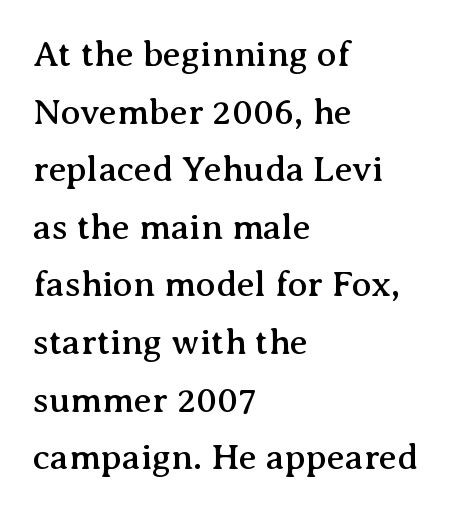
Compared with a centered layout, this one pins lines to the left instead. Descender tails drop into unmarked territory. Check where the strokes stop: tiny serifs finish them off. The block of text has a typical density, with ordinary space between rows. The specimen reads as upright at a glance.
